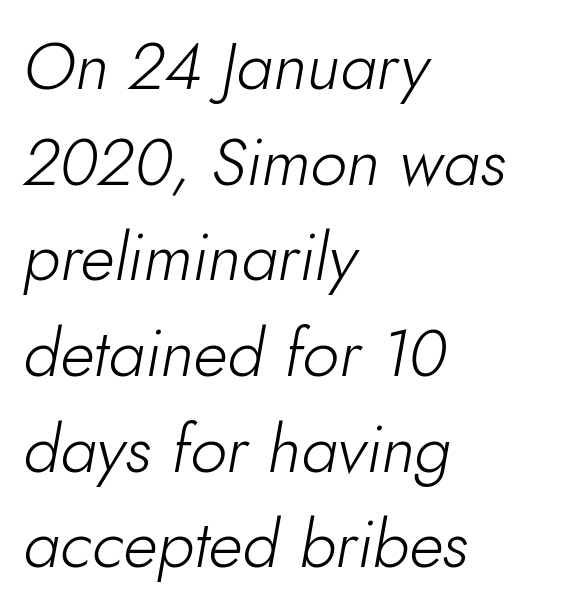
{"italic": "yes", "lean": "right", "slant_degrees": 10, "bold": "no", "weight": "light", "width": "normal", "stroke_contrast": "low", "x_height": "small", "monospaced": "no", "underline": "no", "align": "left", "line_spacing": "normal", "line_spacing_ratio": 1.45, "letter_spacing": "normal", "letter_spacing_em": 0.0, "glyph_px": 66}
